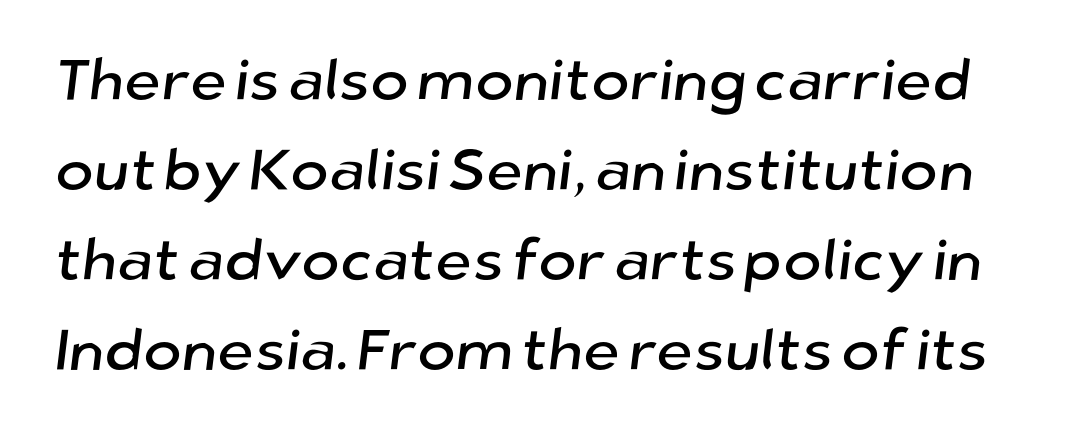
Q: Is the typeface a serif or a sans-serif typeface? A: Sans-serif.
Q: Is the text underlined? A: No.
Q: Is the spacing between letters normal or unusually wide? A: Normal.
Q: Is the spacing between lines tight, normal or loose? A: Normal.
Q: Width (condensed, normal, or wide)? A: Normal.
Q: Stroke contrast? A: Low.
Q: x-height? A: Medium.
Q: Monospaced? A: No.
